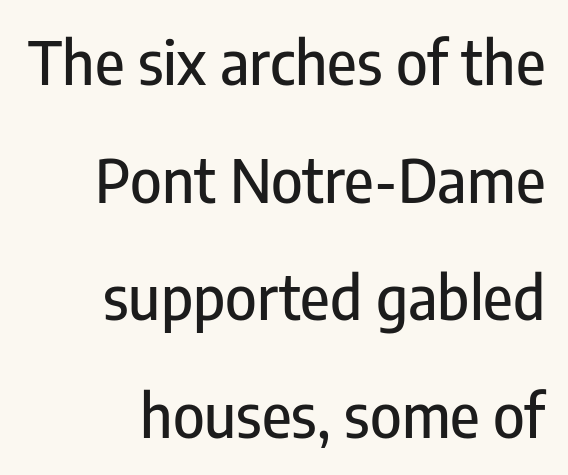
Q: Is the text italic (slanted)? A: No, it is upright.
Q: Is the typeface a serif or a sans-serif typeface? A: Sans-serif.
Q: Is the text underlined? A: No.
Q: How is the paragraph aligned? A: Right-aligned.
Q: Is the spacing between letters normal or unusually wide? A: Normal.
Q: Is the spacing between lines tight, normal or loose? A: Loose.
Q: Width (condensed, normal, or wide)? A: Condensed.
Q: Stroke contrast? A: Low.
Q: x-height? A: Medium.
Q: Monospaced? A: No.
